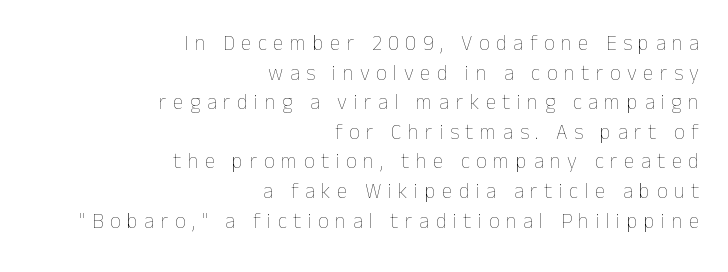
Q: Is the text bold? A: No.
Q: Is the text italic (slanted)? A: No, it is upright.
Q: Is the text underlined? A: No.
Q: How is the paragraph aligned? A: Right-aligned.
Q: Is the spacing between letters normal or unusually wide? A: Unusually wide.
Q: Is the spacing between lines tight, normal or loose? A: Normal.
